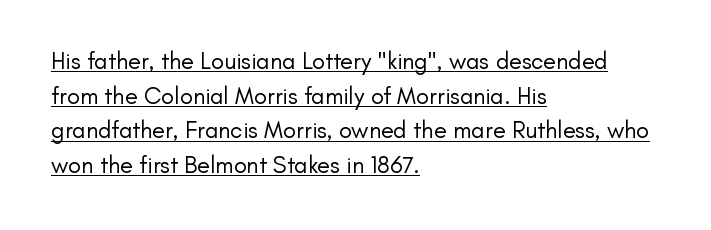
The image shows 24 px text type, upright; set left-aligned, normal line spacing (1.44x), normal letter spacing, underlined.
